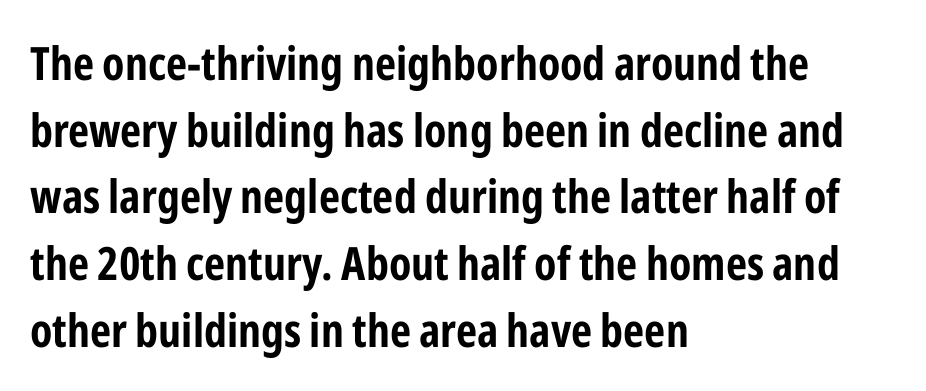
{"serif": "no", "italic": "no", "bold": "yes", "weight": "bold", "width": "condensed", "stroke_contrast": "low", "x_height": "medium", "monospaced": "no", "underline": "no", "align": "left", "line_spacing": "normal", "line_spacing_ratio": 1.45, "letter_spacing": "normal", "letter_spacing_em": 0.0, "glyph_px": 46}
